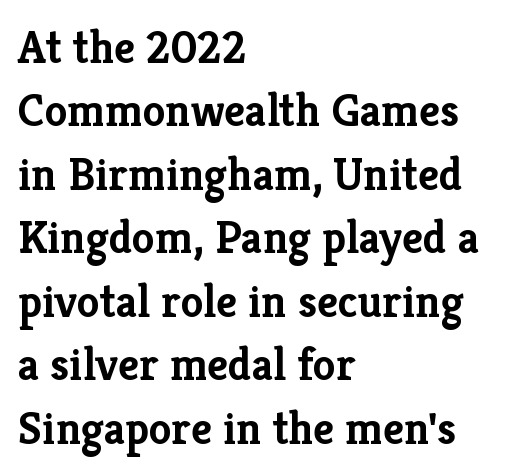
Q: Is the text bold? A: Yes.
Q: Is the text italic (slanted)? A: No, it is upright.
Q: Is the typeface a serif or a sans-serif typeface? A: Serif.
Q: Is the text underlined? A: No.
Q: How is the paragraph aligned? A: Left-aligned.
Q: Is the spacing between letters normal or unusually wide? A: Normal.
Q: Is the spacing between lines tight, normal or loose? A: Normal.
Q: Width (condensed, normal, or wide)? A: Normal.
Q: Stroke contrast? A: Low.
Q: x-height? A: Medium.
Q: Monospaced? A: No.
